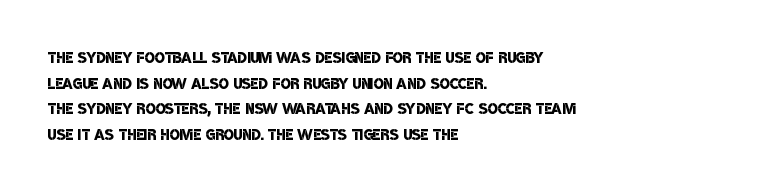
Q: Is the text bold? A: Semi-bold.
Q: Is the text underlined? A: No.
Q: How is the paragraph aligned? A: Left-aligned.
Q: Is the spacing between letters normal or unusually wide? A: Normal.
